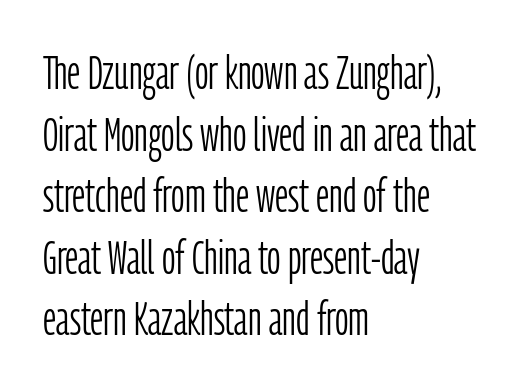
Q: Is the text bold? A: No.
Q: Is the text italic (slanted)? A: No, it is upright.
Q: Is the typeface a serif or a sans-serif typeface? A: Sans-serif.
Q: Is the text underlined? A: No.
Q: How is the paragraph aligned? A: Left-aligned.
Q: Is the spacing between letters normal or unusually wide? A: Normal.
Q: Is the spacing between lines tight, normal or loose? A: Normal.
Q: Width (condensed, normal, or wide)? A: Condensed.
Q: Stroke contrast? A: Low.
Q: x-height? A: Medium.
Q: Monospaced? A: No.
